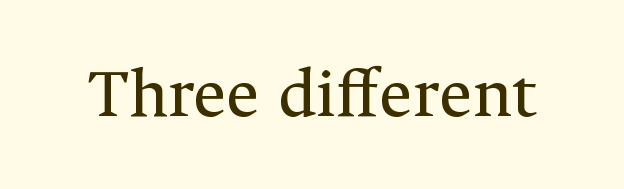
{"serif": "yes", "italic": "no", "bold": "no", "weight": "regular", "width": "normal", "stroke_contrast": "medium", "x_height": "medium", "monospaced": "no", "underline": "no", "letter_spacing": "normal", "letter_spacing_em": 0.0, "glyph_px": 72}
